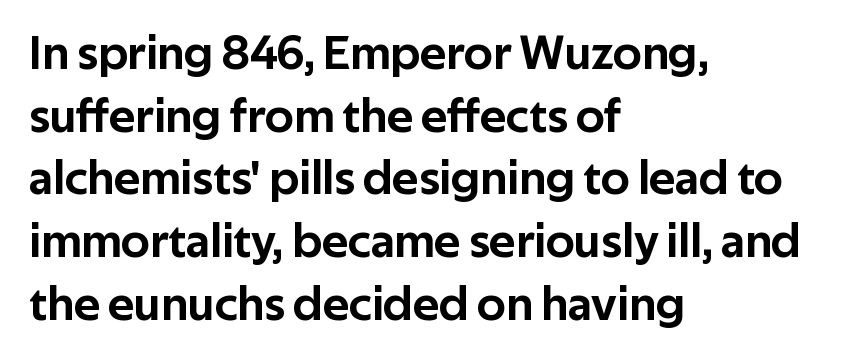
The passage shown is typeset with a sans-serif family. The foot of each line stays bare and open. Character widths vary here, with narrow letters taking less room than wide ones. The lettering holds an erect, upright posture throughout. Honestly, the letter spacing is just normal — you wouldn't notice it.
